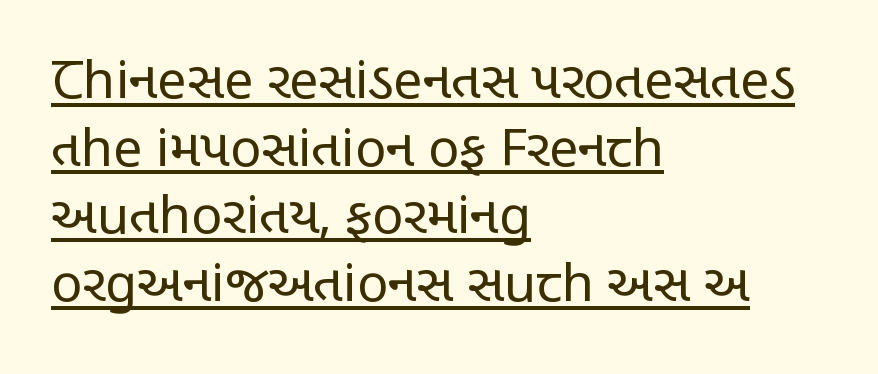
Proportional: the letters do not fall into vertical columns. Regular leading. Tracking here is standard; glyphs follow each other at the usual distance. Is the block centered? No — it sits flush against the left margin. The characters display no serif detailing; their extremities are plain. Unlike italic type, these characters show no tilt at all.
